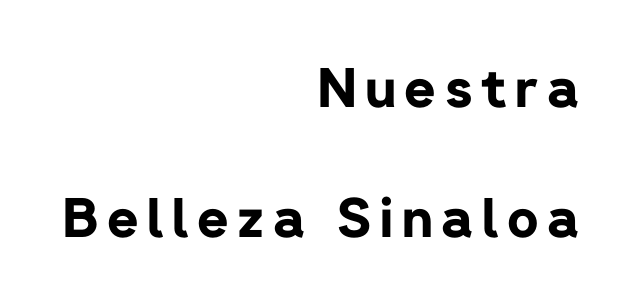
A sans-serif font was chosen for this passage. The ragged edge is on the left, which tells us the setting is flush right. These words are printed bold, with thick strokes throughout. Nope, not italic — everything's standing straight.
